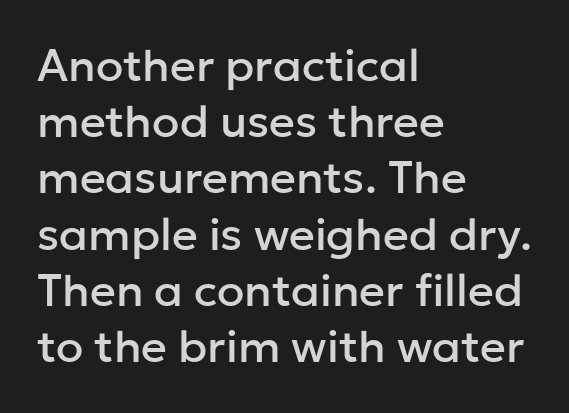
The image shows 45 px sans-serif type, upright; set left-aligned, normal line spacing (1.25x), normal letter spacing, not underlined; low stroke contrast and a medium x-height.
